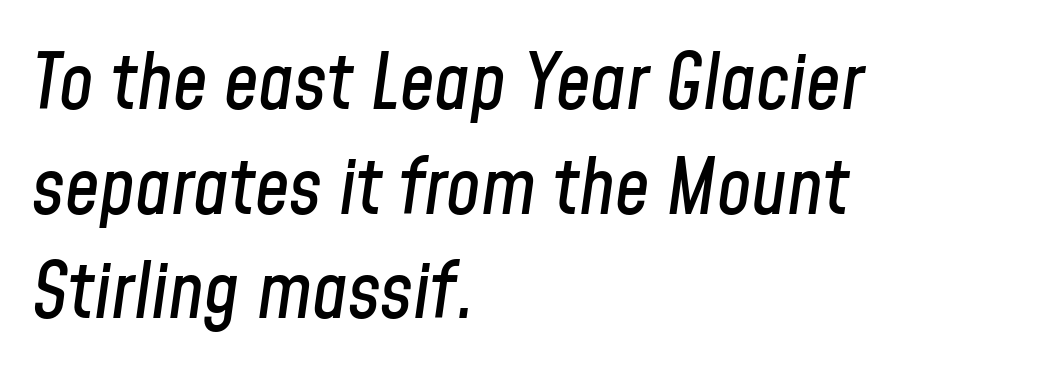
This sample has the flowing, uneven cadence of proportional lettering. Layout note: lines flush left. Would a proofreader flag this as italicized? Yes. Quick note: underline off. Look at the tracking — it's just the regular setting, nothing added. Leading matches the norm, producing a regular column.
